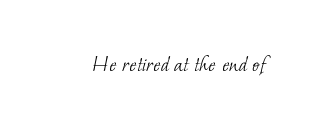
Rule under the text: the space is simply empty. What stands out about the letter spacing? Nothing — it is the standard amount. Think standard paragraph weight, or any step lighter than that.
